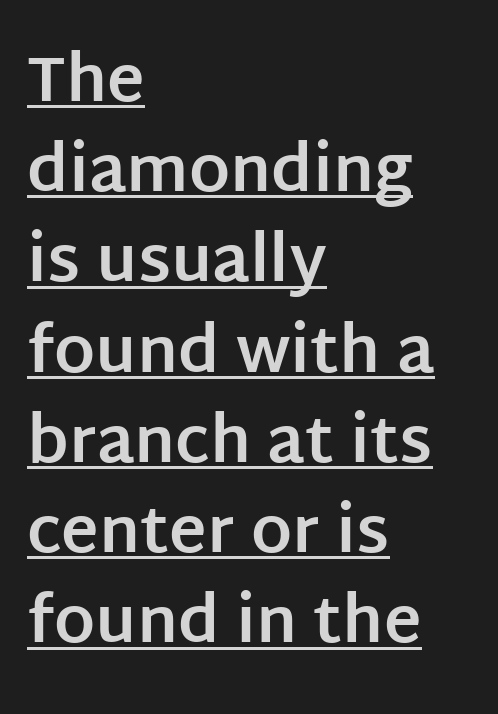
{"serif": "no", "italic": "no", "bold": "yes", "weight": "bold", "width": "normal", "stroke_contrast": "low", "x_height": "large", "monospaced": "no", "underline": "yes", "align": "left", "line_spacing": "normal", "line_spacing_ratio": 1.41, "letter_spacing": "normal", "letter_spacing_em": 0.0, "glyph_px": 64}
